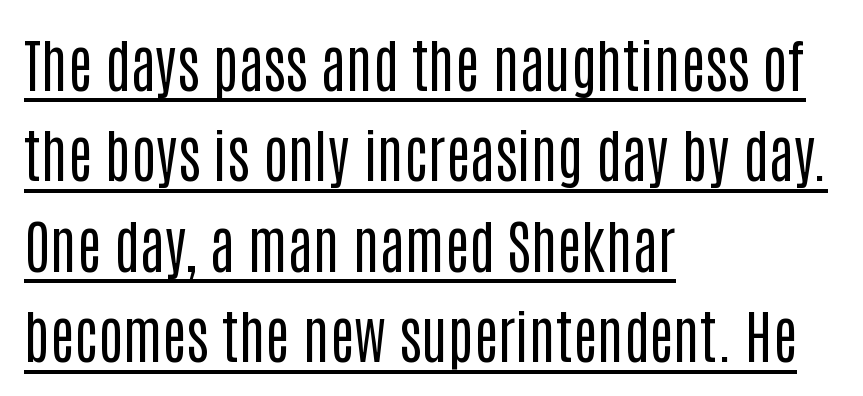
This is roman type, the default non-slanted kind. Each line of the rendering has a horizontal stroke beneath the glyphs. The passage shown is typed in a proportional face where columns would drift. The typeface chosen for these lines omits serifs. No extra ink here — the face is not bold.
